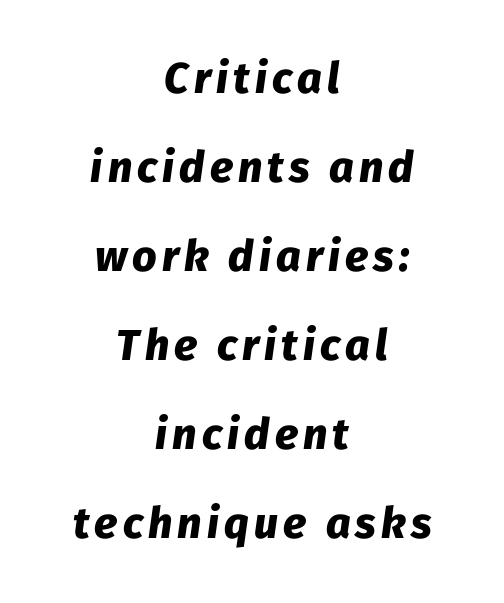
The image shows 43 px heavy type, italic (leaning right); set centered, loose line spacing (2.07x), not underlined; low stroke contrast and a medium x-height.
